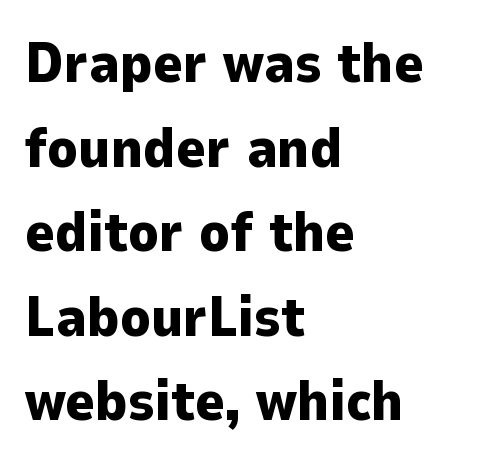
Q: Is the text bold? A: Yes.
Q: Is the text italic (slanted)? A: No, it is upright.
Q: Is the typeface a serif or a sans-serif typeface? A: Sans-serif.
Q: Is the text underlined? A: No.
Q: How is the paragraph aligned? A: Left-aligned.
Q: Is the spacing between letters normal or unusually wide? A: Normal.
Q: Is the spacing between lines tight, normal or loose? A: Normal.
Q: Width (condensed, normal, or wide)? A: Normal.
Q: Stroke contrast? A: Low.
Q: x-height? A: Medium.
Q: Monospaced? A: No.
